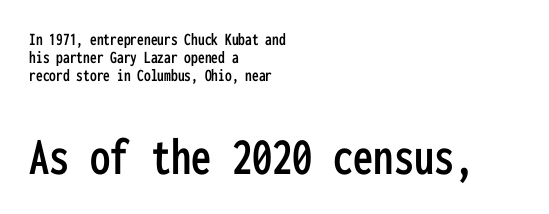
The tracking reads as untouched default to a designer's eye. A bare baseline throughout the passage. Rendered with straight, roman letterforms. The designer gave the closing block more size than the opening block.
